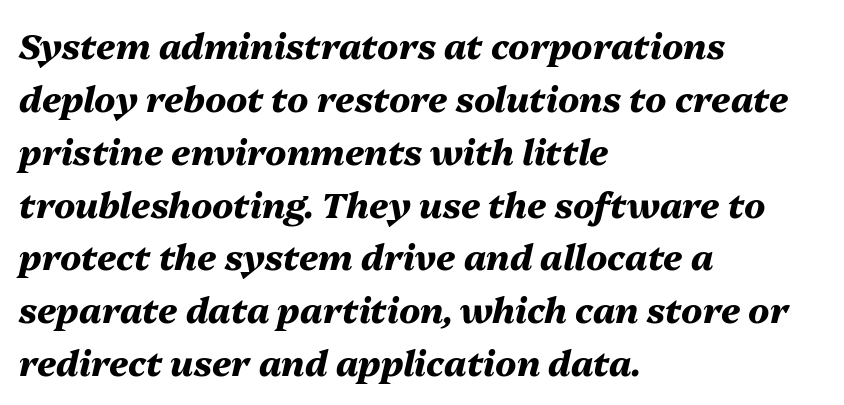
How would I describe the line gaps? Plain and ordinary. The face used here is proportionally spaced, like ordinary book or web type. There's an unmistakable incline to the writing here. Notice how the passage keeps a crisp vertical edge on the left only. Check the space under the baseline: it is left empty. I'd describe the lettering as bold — thick and assertive.
